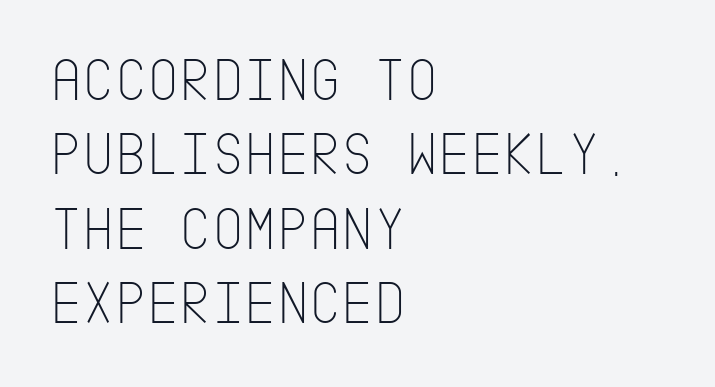
The image shows 62 px thin, condensed sans-serif type, upright; set left-aligned, line spacing 1.2x, normal letter spacing, not underlined; low stroke contrast and a large x-height.
